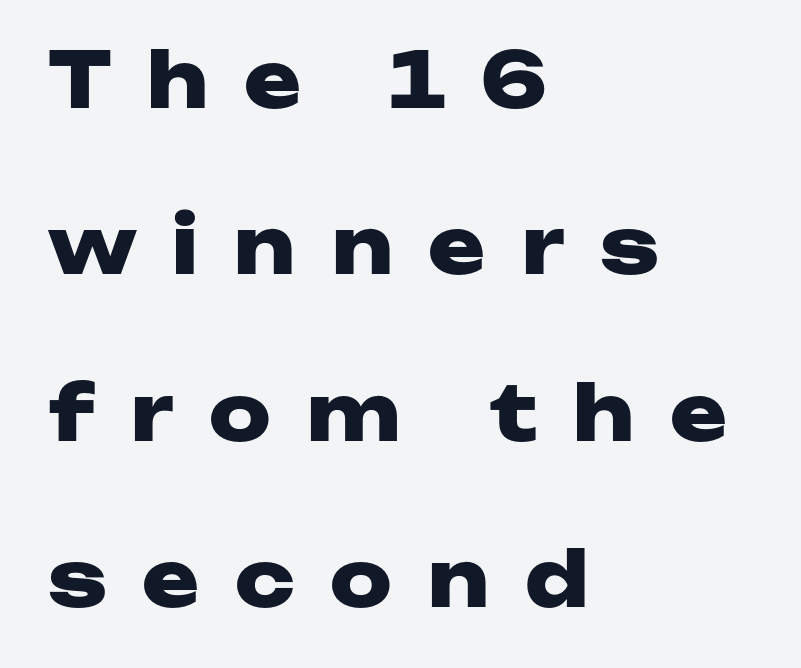
The image shows 77 px heavy, wide sans-serif type, upright; set left-aligned, loose line spacing (2.16x), unusually wide letter spacing (+0.46 em), not underlined; low stroke contrast and a medium x-height.
